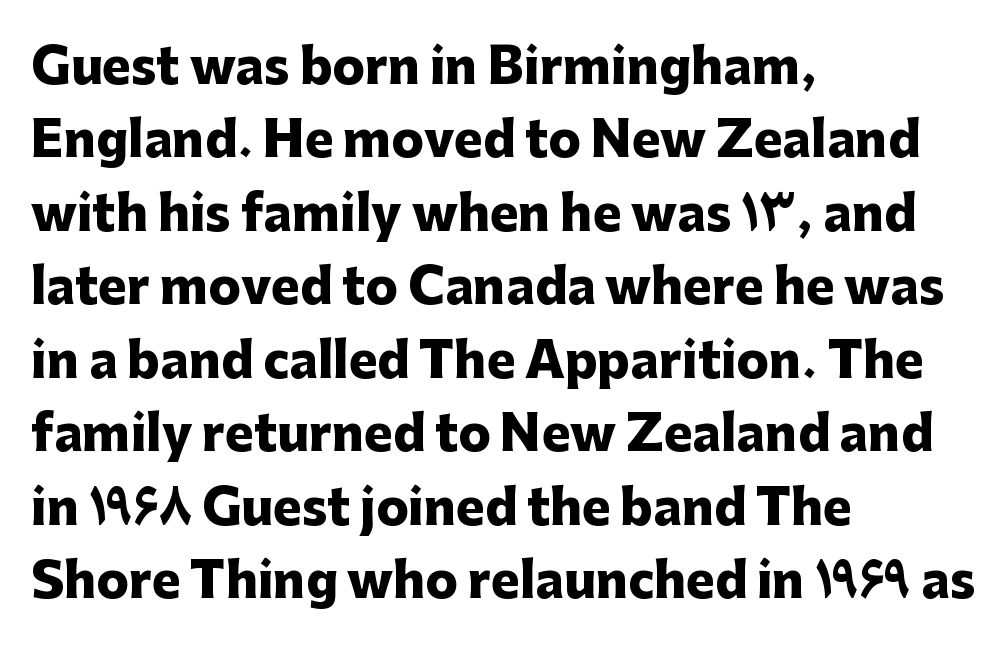
Q: Is the text bold? A: Yes.
Q: Is the text italic (slanted)? A: No, it is upright.
Q: Is the typeface a serif or a sans-serif typeface? A: Sans-serif.
Q: Is the text underlined? A: No.
Q: How is the paragraph aligned? A: Left-aligned.
Q: Is the spacing between letters normal or unusually wide? A: Normal.
Q: Is the spacing between lines tight, normal or loose? A: Normal.
Q: Width (condensed, normal, or wide)? A: Normal.
Q: Stroke contrast? A: Low.
Q: x-height? A: Medium.
Q: Monospaced? A: No.
